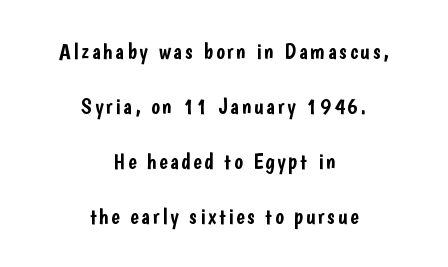
Where is the straight margin? There isn't one; the lines are centered. Every stem runs plumb, perpendicular to the baseline. Leading is clearly above the norm, producing a sparse column. The space directly below the letters is spotless.
